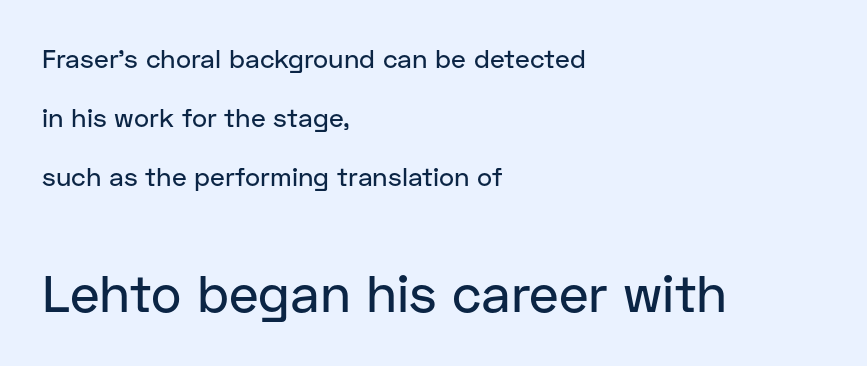
{"serif": "no", "italic": "no", "width": "normal", "stroke_contrast": "low", "x_height": "medium", "monospaced": "no", "underline": "no", "align": "left", "line_spacing": "loose", "line_spacing_ratio": 2.26, "letter_spacing": "normal", "letter_spacing_em": 0.0, "larger_block": "second", "size_ratio": 2.0, "glyph_px": 52}
